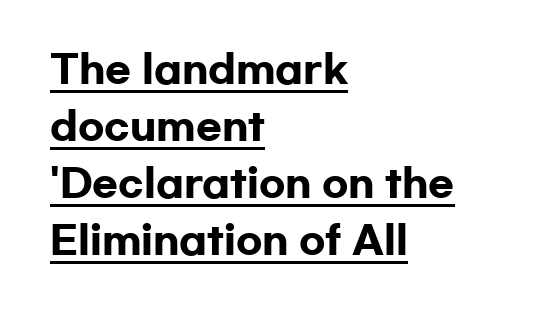
Quick note: not italic, upright. The specimen includes a rule beneath the text block's lines. What weight is shown? A full bold with thick strokes. Baseline-to-baseline distance is the conventional proportion of letter height. No feet cap the strokes, marking this as sans-serif type. The letters advance in unequal steps, a hallmark of proportional type.
